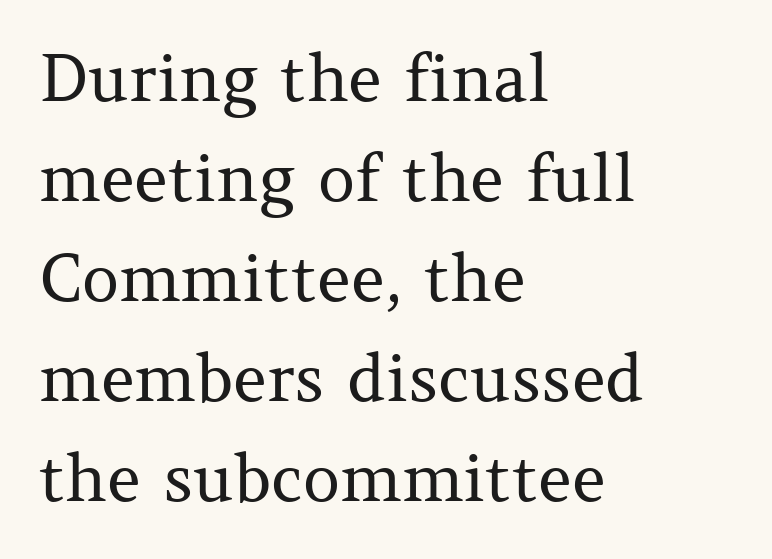
Q: Is the text bold? A: No.
Q: Is the text italic (slanted)? A: No, it is upright.
Q: Is the typeface a serif or a sans-serif typeface? A: Serif.
Q: Is the text underlined? A: No.
Q: How is the paragraph aligned? A: Left-aligned.
Q: Is the spacing between letters normal or unusually wide? A: Normal.
Q: Is the spacing between lines tight, normal or loose? A: Normal.
Q: Width (condensed, normal, or wide)? A: Normal.
Q: Stroke contrast? A: Medium.
Q: x-height? A: Medium.
Q: Monospaced? A: No.
